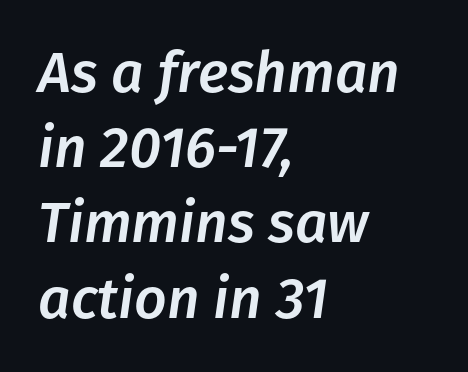
Q: Is the text italic (slanted)? A: Yes, it leans right by about 8 degrees.
Q: Is the text underlined? A: No.
Q: How is the paragraph aligned? A: Left-aligned.
Q: Is the spacing between letters normal or unusually wide? A: Normal.
Q: Is the spacing between lines tight, normal or loose? A: Normal.
Q: Width (condensed, normal, or wide)? A: Normal.
Q: Stroke contrast? A: Low.
Q: x-height? A: Medium.
Q: Monospaced? A: No.
